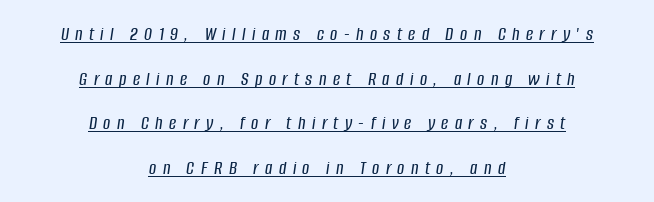
Honestly, the rows look like they've been pulled way apart. Here the glyphs are tracked loosely, breaking word shapes into spaced letters. The lines in this sample share a center point and differ in where they start and stop. Every character sits at an angle, as italics do. The specimen includes a rule beneath the text block's lines.
